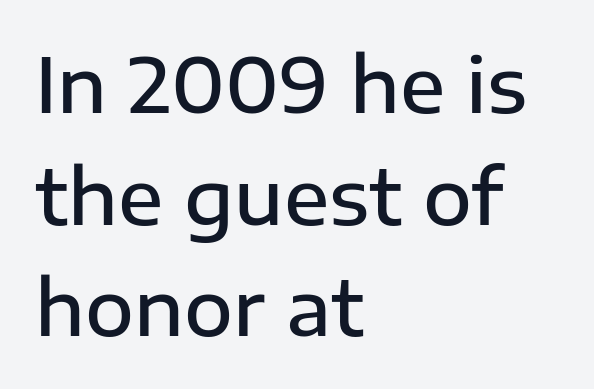
{"serif": "no", "italic": "no", "bold": "semi", "weight": "semibold", "width": "normal", "stroke_contrast": "low", "x_height": "medium", "monospaced": "no", "underline": "no", "align": "left", "line_spacing": "normal", "line_spacing_ratio": 1.49, "letter_spacing": "normal", "letter_spacing_em": 0.0, "glyph_px": 75}
